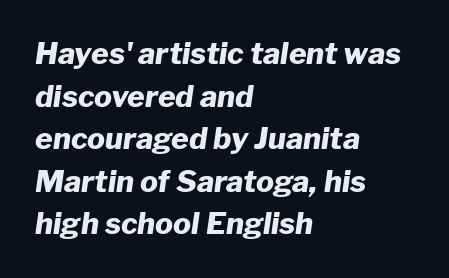
{"italic": "yes", "lean": "right", "slant_degrees": 8, "bold": "yes", "weight": "heavy", "width": "normal", "stroke_contrast": "low", "x_height": "medium", "monospaced": "no", "underline": "no", "align": "left", "line_spacing": "normal", "line_spacing_ratio": 1.42, "letter_spacing": "normal", "letter_spacing_em": 0.0, "glyph_px": 30}
